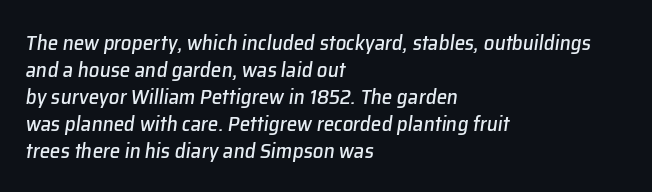
The image shows 21 px text type, italic (leaning right); set left-aligned, normal line spacing (1.28x), normal letter spacing, not underlined.
